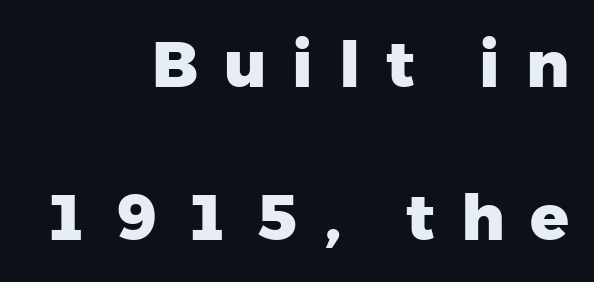
The image shows 64 px heavy sans-serif type, upright; set right-aligned, loose line spacing (2.39x), unusually wide letter spacing (+0.4 em), not underlined; low stroke contrast and a medium x-height.
